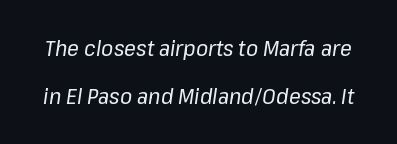
Stems here are at most as thick as an everyday book face. The glyphs look as if they've been sheared to an angle. Line spacing here is loose. The zone under the glyphs is completely vacant.
